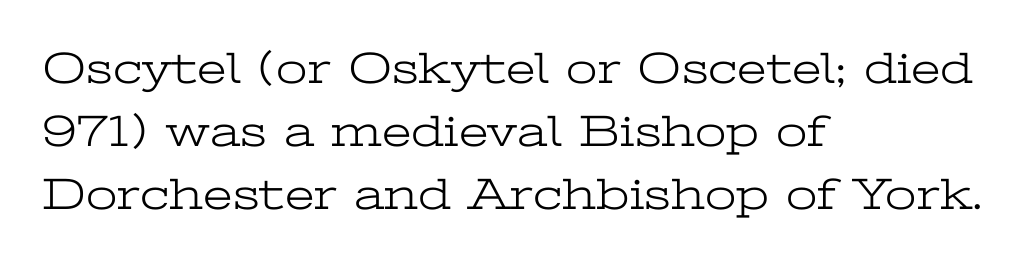
{"serif": "yes", "italic": "no", "bold": "no", "weight": "light", "width": "wide", "stroke_contrast": "low", "x_height": "medium", "monospaced": "no", "underline": "no", "align": "left", "line_spacing": "normal", "line_spacing_ratio": 1.4, "letter_spacing": "normal", "letter_spacing_em": 0.0, "glyph_px": 45}
